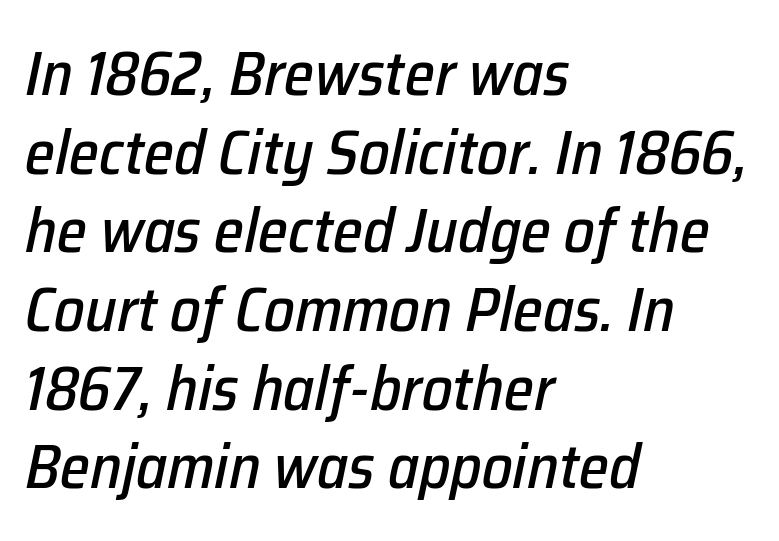
{"italic": "yes", "lean": "right", "slant_degrees": 12, "width": "normal", "stroke_contrast": "low", "x_height": "medium", "monospaced": "no", "underline": "no", "align": "left", "line_spacing": "normal", "line_spacing_ratio": 1.29, "letter_spacing": "normal", "letter_spacing_em": 0.0, "glyph_px": 61}
